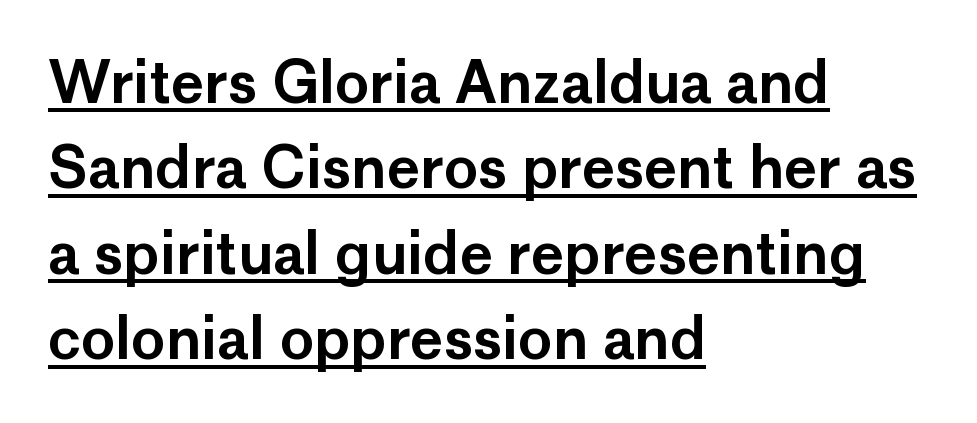
{"serif": "no", "italic": "no", "width": "normal", "stroke_contrast": "low", "x_height": "medium", "monospaced": "no", "underline": "yes", "align": "left", "line_spacing": "normal", "line_spacing_ratio": 1.5, "letter_spacing": "normal", "letter_spacing_em": 0.0, "glyph_px": 57}
